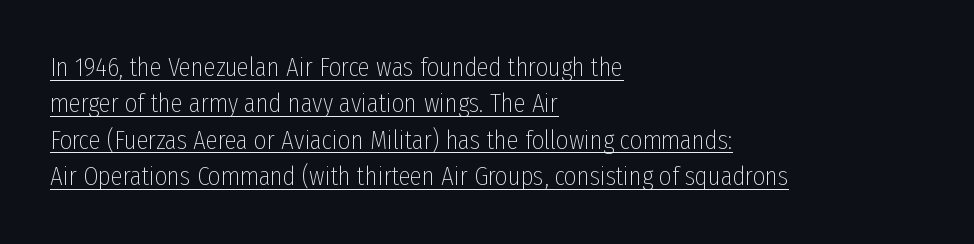
Q: Is the text bold? A: No.
Q: Is the text italic (slanted)? A: No, it is upright.
Q: Is the text underlined? A: Yes.
Q: How is the paragraph aligned? A: Left-aligned.
Q: Is the spacing between letters normal or unusually wide? A: Normal.
Q: Is the spacing between lines tight, normal or loose? A: Normal.
